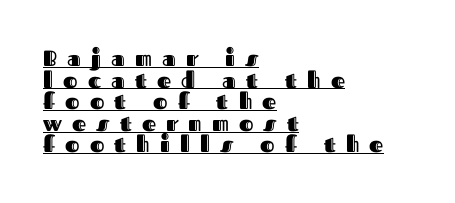
The image shows 22 px text type, upright; set left-aligned, tight line spacing (0.98x), unusually wide letter spacing (+0.46 em), underlined.
